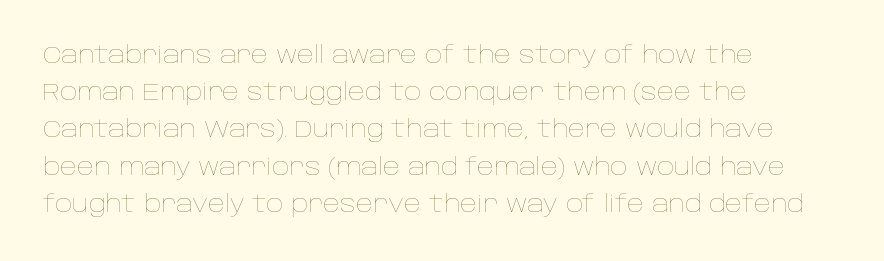
Ordinary non-slanted type is in use. This sample uses plain, unmodified letter spacing. Has an underline been added? It has not. The designer left line spacing at the default. The cut favours lightness, reaching ordinary text weight at its darkest. Layout note: lines flush left.
